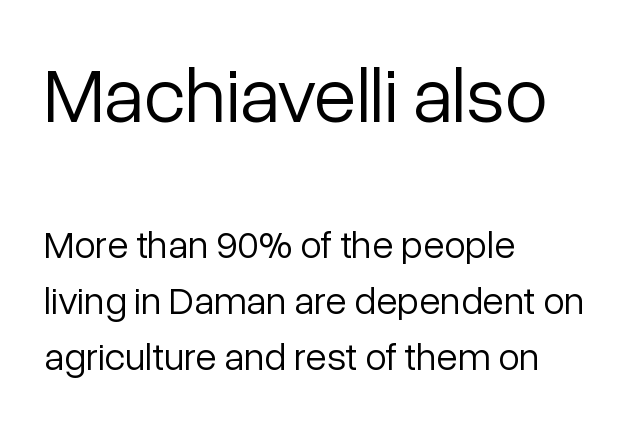
The face used here is proportionally spaced, like ordinary book or web type. Compared with typical body copy, the letter spacing here is the same. Each row of text sits above clean, open space. Serif or sans? Sans — the stroke terminals are bare. Character size in the leading block exceeds that of the trailing block. Compared with a centered layout, this one pins lines to the left instead.
